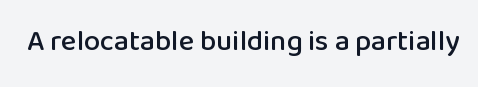
{"serif": "no", "italic": "no", "width": "normal", "stroke_contrast": "low", "x_height": "medium", "monospaced": "no", "underline": "no", "letter_spacing": "normal", "letter_spacing_em": 0.0, "glyph_px": 29}
